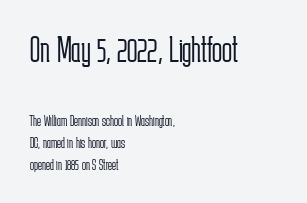
Q: Is the text bold? A: No.
Q: Is the text italic (slanted)? A: No, it is upright.
Q: Is the typeface a serif or a sans-serif typeface? A: Sans-serif.
Q: Is the text underlined? A: No.
Q: How is the paragraph aligned? A: Left-aligned.
Q: Is the spacing between letters normal or unusually wide? A: Normal.
Q: Is the spacing between lines tight, normal or loose? A: Normal.
Q: Which block of text is set in a larger size, the first (top) or the second (bottom)? A: The first (top) one.
Q: Width (condensed, normal, or wide)? A: Condensed.
Q: Stroke contrast? A: Low.
Q: x-height? A: Medium.
Q: Monospaced? A: No.
